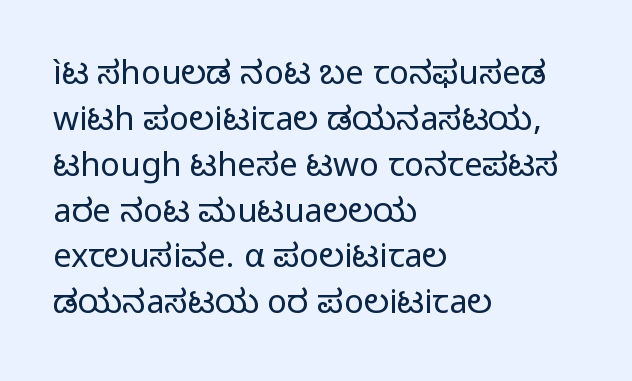
The passage shown is not bold in any degree. The gap between lines stays unmarked. These lines are composed in type without serifs. This sample has the flowing, uneven cadence of proportional lettering.
